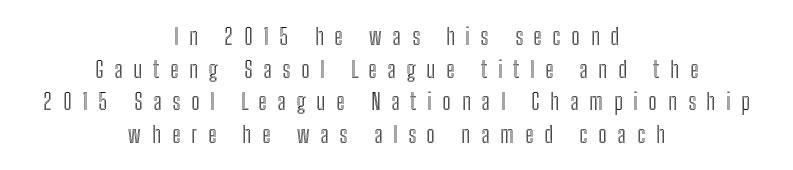
Inter-character spacing is expanded well beyond the font's built-in metrics. The space directly below the letters is spotless. What's the leading like? Ordinary, nothing unusual. The compositor balanced each line on the midline.
